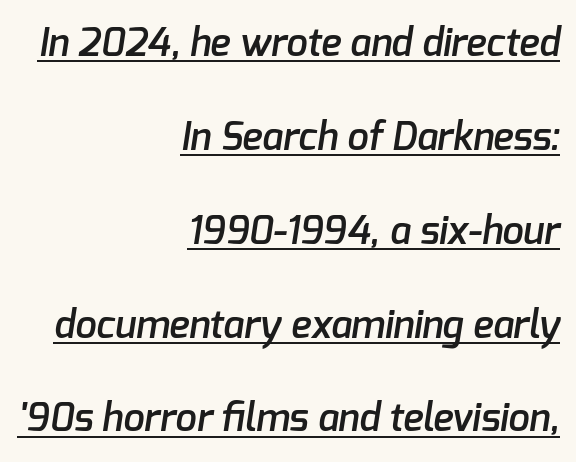
The image shows 38 px semibold sans-serif type; set right-aligned, loose line spacing (2.47x), normal letter spacing, underlined; low stroke contrast and a medium x-height.
